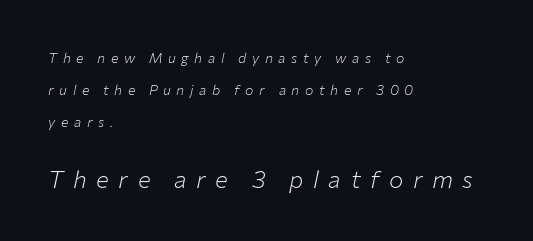
{"italic": "yes", "lean": "right", "slant_degrees": 12, "bold": "no", "underline": "no", "align": "left", "line_spacing": "loose", "line_spacing_ratio": 2.28, "letter_spacing": "wide", "letter_spacing_em": 0.4, "larger_block": "second", "size_ratio": 1.71, "glyph_px": 24}
